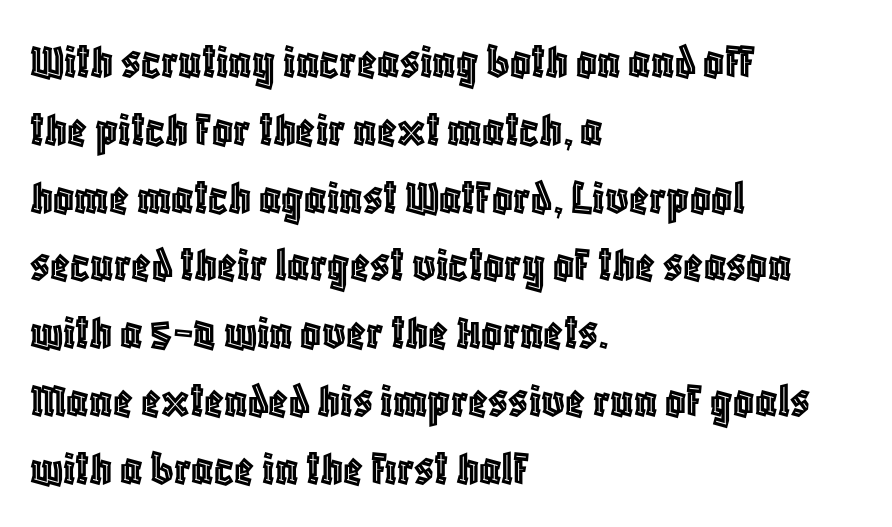
{"italic": "no", "width": "condensed", "x_height": "large", "monospaced": "no", "underline": "no", "align": "left", "line_spacing": "normal", "line_spacing_ratio": 1.33, "letter_spacing": "normal", "letter_spacing_em": 0.0, "glyph_px": 51}
